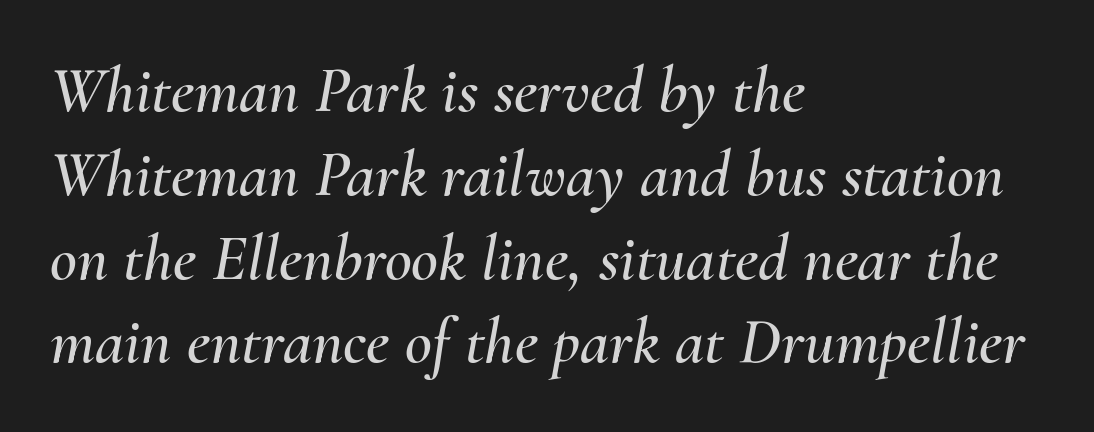
Q: Is the text italic (slanted)? A: Yes, it leans right by about 10 degrees.
Q: Is the text underlined? A: No.
Q: How is the paragraph aligned? A: Left-aligned.
Q: Is the spacing between letters normal or unusually wide? A: Normal.
Q: Is the spacing between lines tight, normal or loose? A: Normal.
Q: Width (condensed, normal, or wide)? A: Normal.
Q: Stroke contrast? A: Medium.
Q: x-height? A: Small.
Q: Monospaced? A: No.
